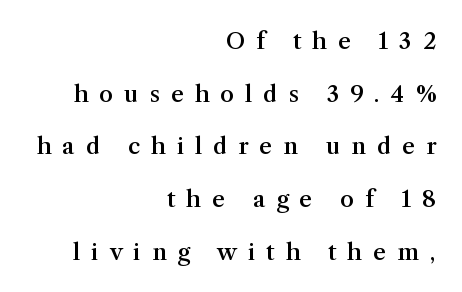
Q: Is the text bold? A: Semi-bold.
Q: Is the text italic (slanted)? A: No, it is upright.
Q: Is the text underlined? A: No.
Q: How is the paragraph aligned? A: Right-aligned.
Q: Is the spacing between letters normal or unusually wide? A: Unusually wide.
Q: Is the spacing between lines tight, normal or loose? A: Loose.
